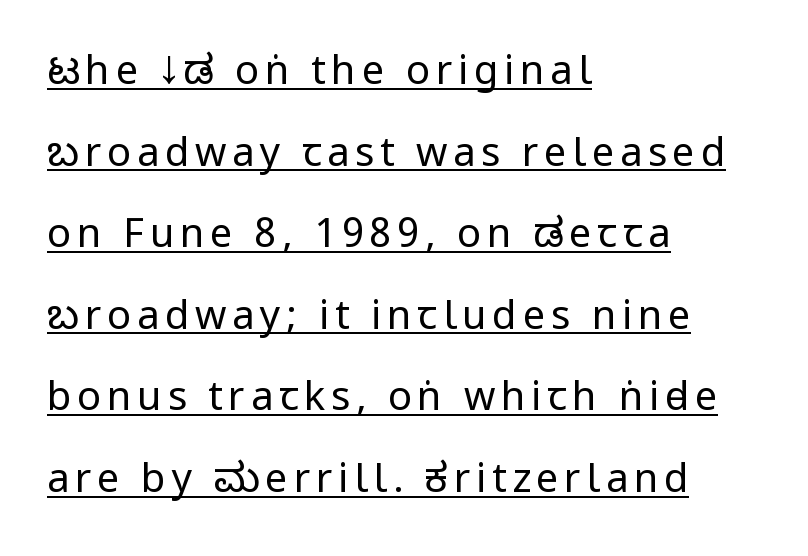
Q: Is the text bold? A: No.
Q: Is the text italic (slanted)? A: No, it is upright.
Q: Is the typeface a serif or a sans-serif typeface? A: Sans-serif.
Q: Is the text underlined? A: Yes.
Q: How is the paragraph aligned? A: Left-aligned.
Q: Is the spacing between lines tight, normal or loose? A: Loose.
Q: Width (condensed, normal, or wide)? A: Condensed.
Q: Stroke contrast? A: Low.
Q: x-height? A: Large.
Q: Monospaced? A: No.
